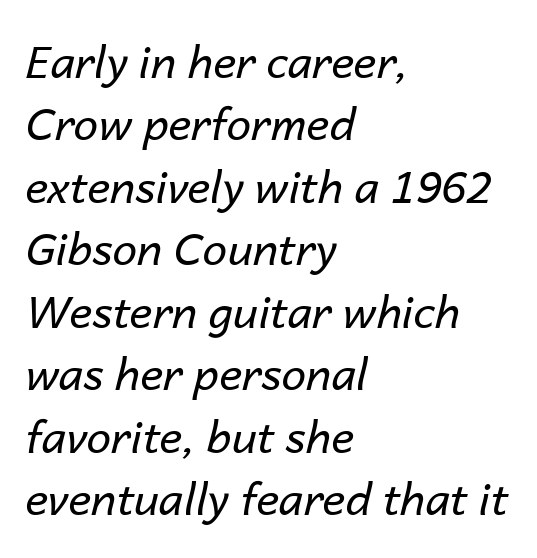
Q: Is the text bold? A: No.
Q: Is the text italic (slanted)? A: Yes, it leans right by about 14 degrees.
Q: Is the text underlined? A: No.
Q: How is the paragraph aligned? A: Left-aligned.
Q: Is the spacing between letters normal or unusually wide? A: Normal.
Q: Is the spacing between lines tight, normal or loose? A: Normal.
Q: Width (condensed, normal, or wide)? A: Normal.
Q: Stroke contrast? A: Low.
Q: x-height? A: Medium.
Q: Monospaced? A: No.
